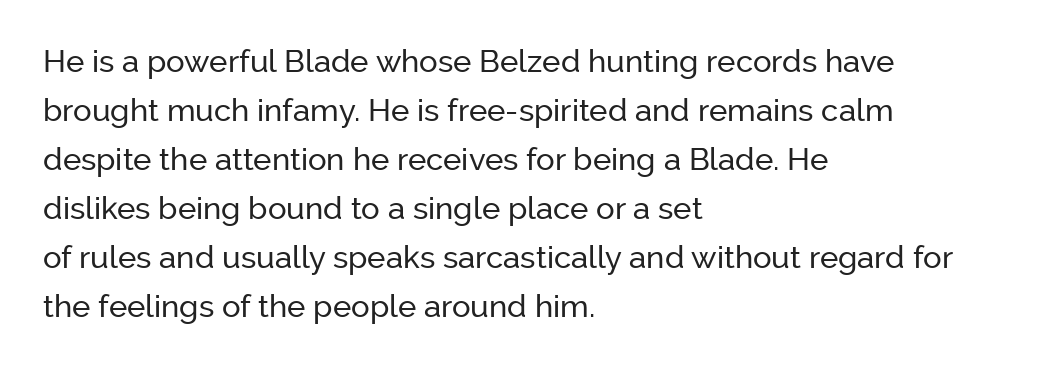
{"serif": "no", "italic": "no", "width": "normal", "stroke_contrast": "low", "x_height": "medium", "monospaced": "no", "underline": "no", "align": "left", "line_spacing": "normal", "line_spacing_ratio": 1.58, "letter_spacing": "normal", "letter_spacing_em": 0.0, "glyph_px": 31}
